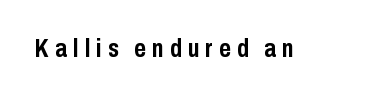
The image shows 25 px bold type, upright; set unusually wide letter spacing (+0.24 em), not underlined.
